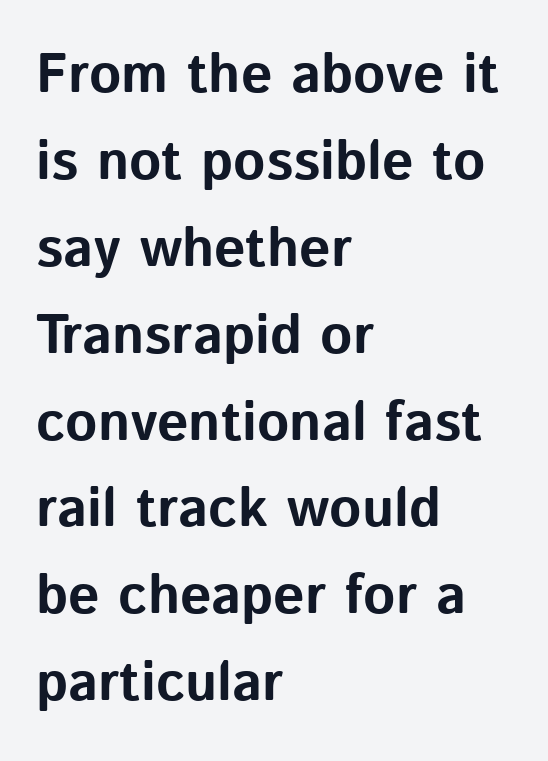
Does the type have serifs? No, each stem ends abruptly. The passage shown is emphatically bold. Each line starts at the same left margin while the right side varies. The space directly below the letters is spotless. The face used here is rendered with its standard letterfit.
